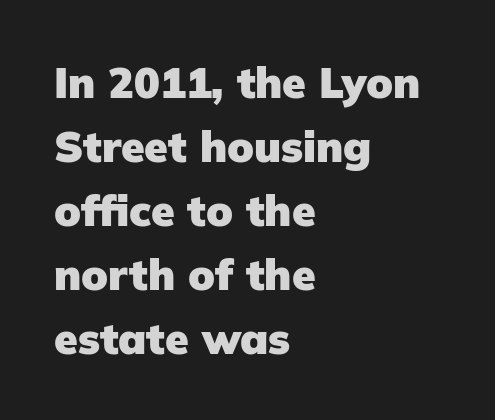
{"serif": "no", "italic": "no", "bold": "yes", "weight": "heavy", "width": "normal", "stroke_contrast": "low", "x_height": "medium", "monospaced": "no", "underline": "no", "align": "left", "line_spacing": "normal", "line_spacing_ratio": 1.49, "letter_spacing": "normal", "letter_spacing_em": 0.0, "glyph_px": 43}
